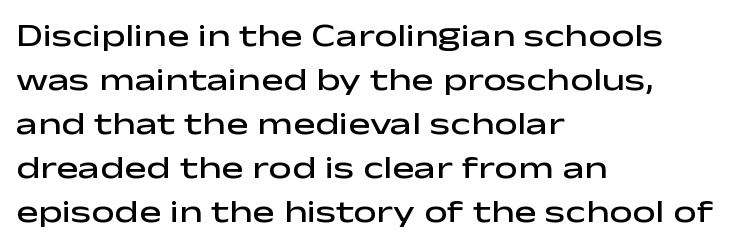
The image shows 33 px semibold, wide sans-serif type, upright; set left-aligned, normal line spacing (1.33x), normal letter spacing, not underlined; low stroke contrast and a medium x-height.
